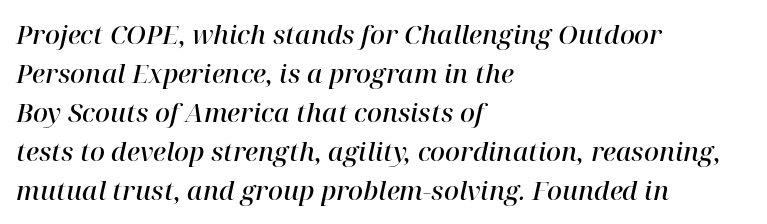
{"italic": "yes", "lean": "right", "slant_degrees": 12, "bold": "semi", "underline": "no", "align": "left", "line_spacing": "normal", "line_spacing_ratio": 1.5, "letter_spacing": "normal", "letter_spacing_em": 0.0, "glyph_px": 26}
